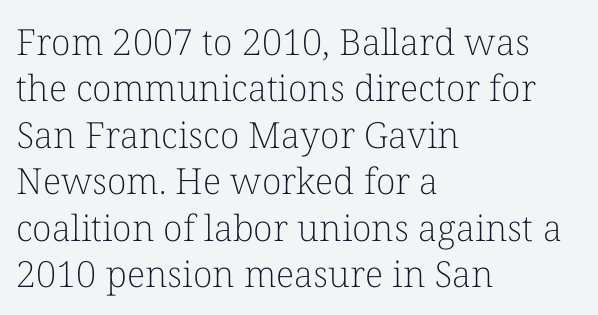
The image shows 36 px light serif type, upright; set left-aligned, normal line spacing (1.29x), normal letter spacing, not underlined; low stroke contrast and a medium x-height.
